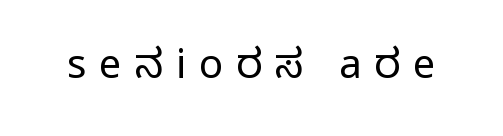
Q: Is the text bold? A: No.
Q: Is the text italic (slanted)? A: No, it is upright.
Q: Is the typeface a serif or a sans-serif typeface? A: Sans-serif.
Q: Is the text underlined? A: No.
Q: Is the spacing between letters normal or unusually wide? A: Unusually wide.
Q: Width (condensed, normal, or wide)? A: Normal.
Q: Stroke contrast? A: Low.
Q: x-height? A: Medium.
Q: Monospaced? A: No.
